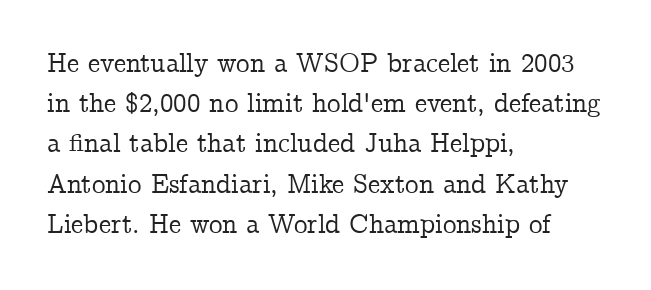
{"italic": "no", "underline": "no", "align": "left", "line_spacing": "normal", "line_spacing_ratio": 1.49, "letter_spacing": "normal", "letter_spacing_em": 0.0, "glyph_px": 27}
